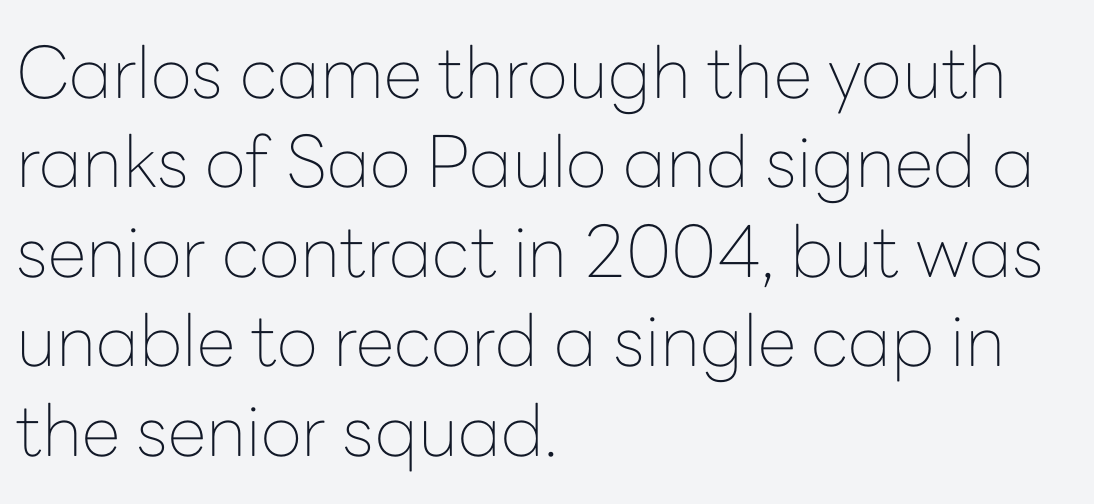
{"serif": "no", "italic": "no", "bold": "no", "weight": "thin", "width": "normal", "stroke_contrast": "low", "x_height": "medium", "monospaced": "no", "underline": "no", "align": "left", "line_spacing": "normal", "line_spacing_ratio": 1.26, "letter_spacing": "normal", "letter_spacing_em": 0.0, "glyph_px": 71}
